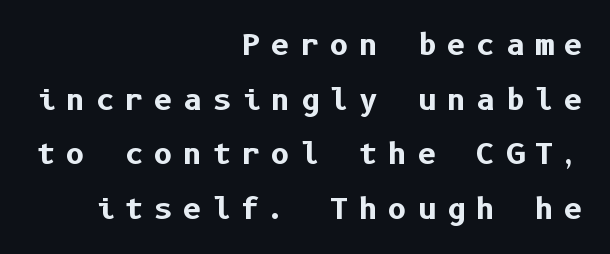
{"serif": "no", "italic": "no", "bold": "yes", "weight": "bold", "width": "normal", "stroke_contrast": "low", "x_height": "medium", "underline": "no", "align": "right", "line_spacing_ratio": 1.88, "letter_spacing": "wide", "letter_spacing_em": 0.36, "glyph_px": 29}
